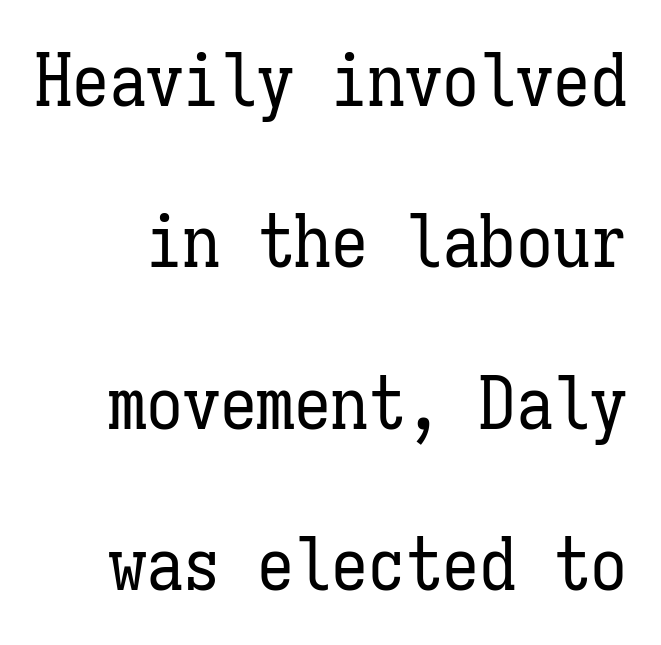
Words float on clear page, feet unadorned. The strokes carry an ordinary text weight at most. The letters march in equal steps, a hallmark of fixed-pitch type. Every character sits straight up, as roman type does. This block would shrink considerably if given ordinary leading; it's expanded now.
